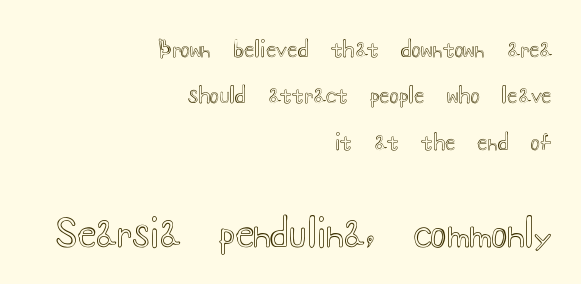
Q: Is the text italic (slanted)? A: No, it is upright.
Q: Is the text underlined? A: No.
Q: How is the paragraph aligned? A: Right-aligned.
Q: Is the spacing between letters normal or unusually wide? A: Normal.
Q: Is the spacing between lines tight, normal or loose? A: Loose.
Q: Which block of text is set in a larger size, the first (top) or the second (bottom)? A: The second (bottom) one.
Q: Width (condensed, normal, or wide)? A: Wide.
Q: x-height? A: Small.
Q: Monospaced? A: No.
